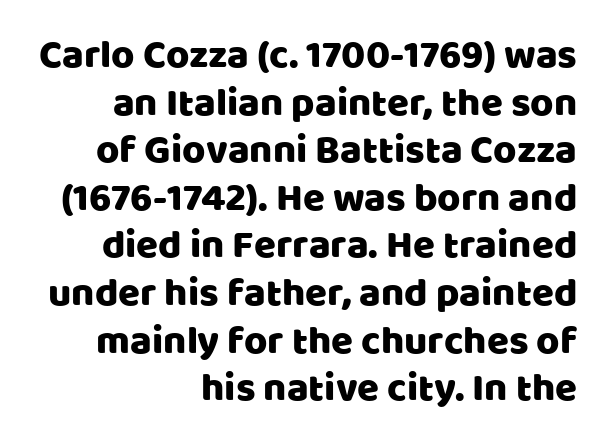
{"serif": "no", "italic": "no", "width": "normal", "stroke_contrast": "low", "x_height": "large", "monospaced": "no", "underline": "no", "align": "right", "line_spacing_ratio": 1.19, "letter_spacing": "normal", "letter_spacing_em": 0.0, "glyph_px": 40}
